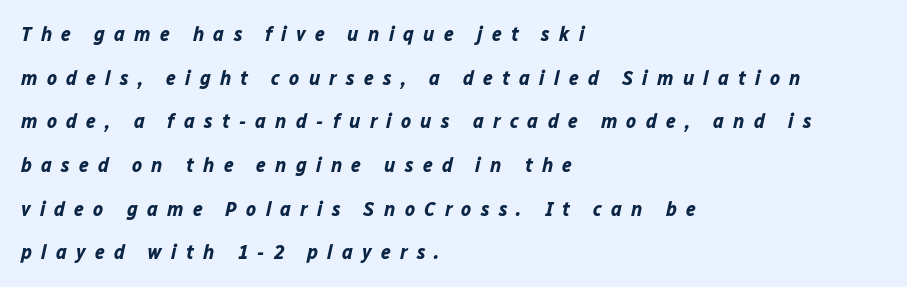
This sample is left-justified, so line endings fall wherever the words run out. The passage shown leans; its letterforms are oblique. Words appear elongated and porous because spacing is wide. The passage shown is emphatically bold.
